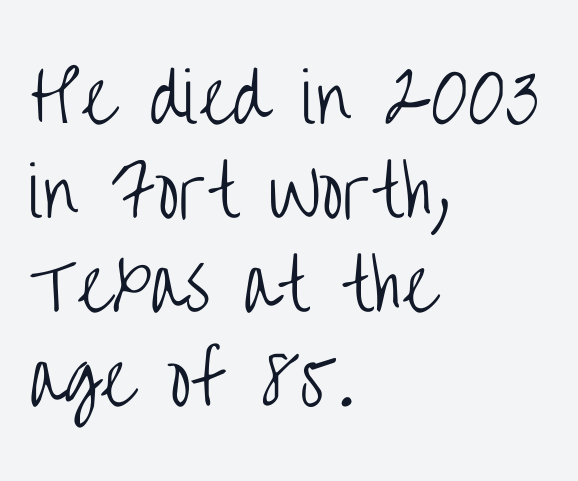
Q: Is the text bold? A: No.
Q: Is the text italic (slanted)? A: No, it is upright.
Q: Is the typeface a serif or a sans-serif typeface? A: Sans-serif.
Q: Is the text underlined? A: No.
Q: How is the paragraph aligned? A: Left-aligned.
Q: Is the spacing between letters normal or unusually wide? A: Normal.
Q: Is the spacing between lines tight, normal or loose? A: Normal.
Q: Width (condensed, normal, or wide)? A: Condensed.
Q: Stroke contrast? A: Low.
Q: x-height? A: Large.
Q: Monospaced? A: No.
